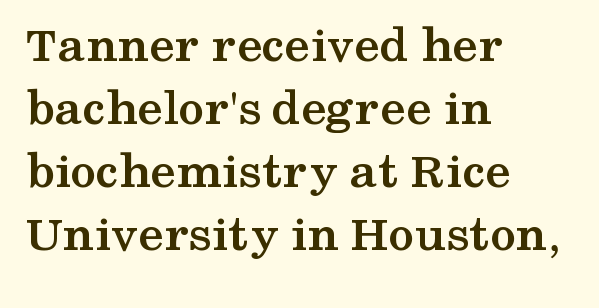
{"serif": "yes", "italic": "no", "bold": "yes", "weight": "semibold", "width": "wide", "stroke_contrast": "medium", "x_height": "medium", "monospaced": "no", "underline": "no", "align": "left", "line_spacing_ratio": 1.21, "letter_spacing": "normal", "letter_spacing_em": 0.0, "glyph_px": 52}
